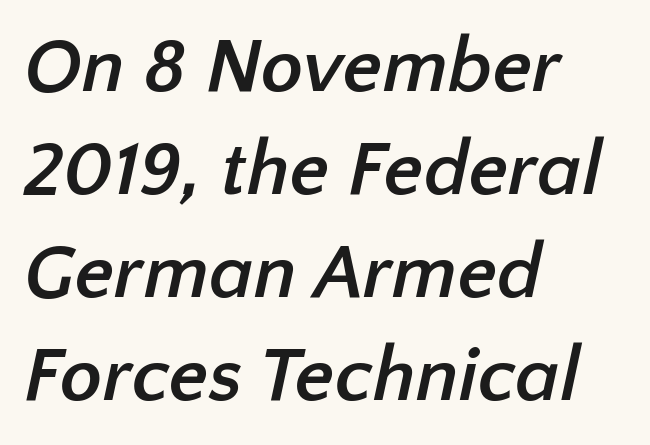
{"serif": "no", "bold": "yes", "weight": "semibold", "width": "normal", "stroke_contrast": "low", "x_height": "medium", "monospaced": "no", "underline": "no", "align": "left", "line_spacing": "normal", "line_spacing_ratio": 1.32, "letter_spacing": "normal", "letter_spacing_em": 0.0, "glyph_px": 78}
